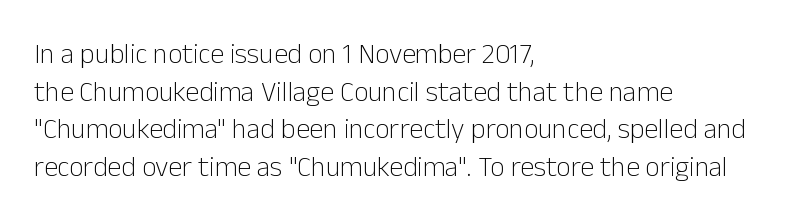
Q: Is the text bold? A: No.
Q: Is the text italic (slanted)? A: No, it is upright.
Q: Is the typeface a serif or a sans-serif typeface? A: Sans-serif.
Q: Is the text underlined? A: No.
Q: How is the paragraph aligned? A: Left-aligned.
Q: Is the spacing between letters normal or unusually wide? A: Normal.
Q: Is the spacing between lines tight, normal or loose? A: Normal.
Q: Width (condensed, normal, or wide)? A: Normal.
Q: Stroke contrast? A: Low.
Q: x-height? A: Medium.
Q: Monospaced? A: No.
